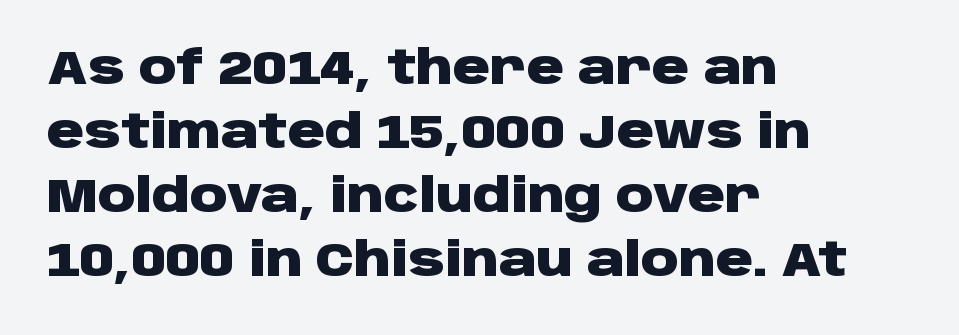
The image shows 46 px heavy, wide sans-serif type, upright; set left-aligned, normal line spacing (1.39x), normal letter spacing, not underlined; low stroke contrast and a large x-height.
